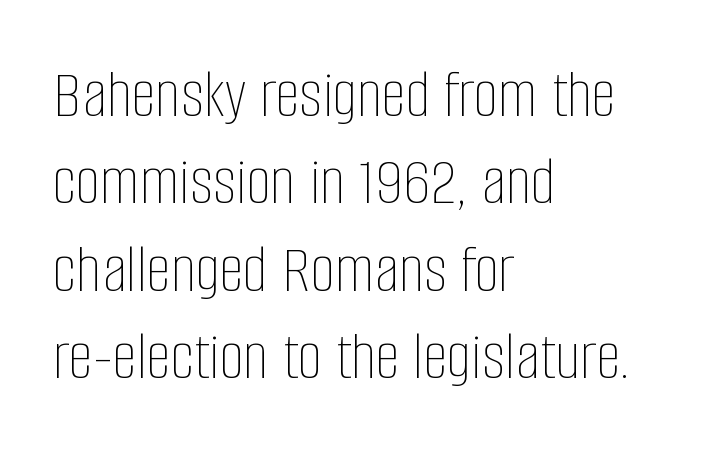
Q: Is the text bold? A: No.
Q: Is the text italic (slanted)? A: No, it is upright.
Q: Is the text underlined? A: No.
Q: How is the paragraph aligned? A: Left-aligned.
Q: Is the spacing between letters normal or unusually wide? A: Normal.
Q: Is the spacing between lines tight, normal or loose? A: Normal.
Q: Width (condensed, normal, or wide)? A: Condensed.
Q: Stroke contrast? A: Low.
Q: x-height? A: Large.
Q: Monospaced? A: No.
